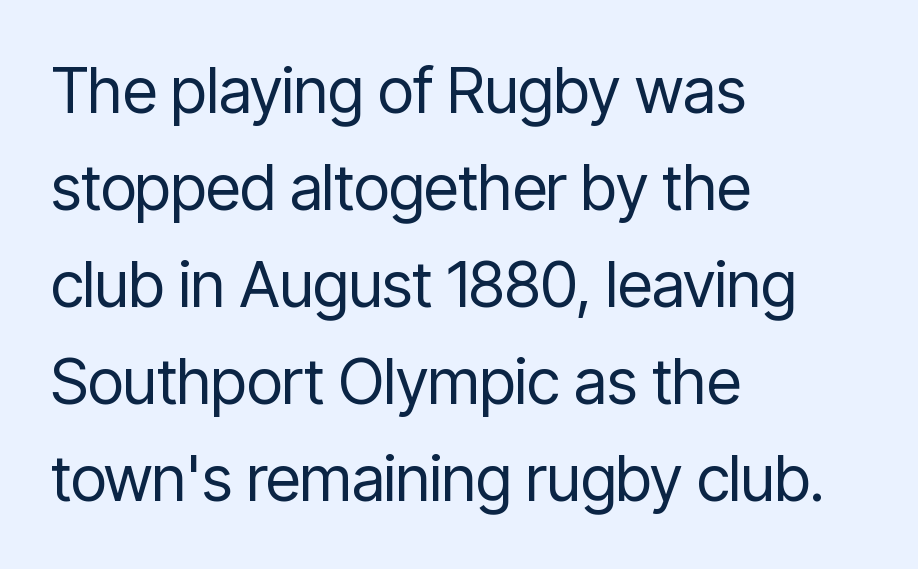
Q: Is the text bold? A: No.
Q: Is the text italic (slanted)? A: No, it is upright.
Q: Is the typeface a serif or a sans-serif typeface? A: Sans-serif.
Q: Is the text underlined? A: No.
Q: How is the paragraph aligned? A: Left-aligned.
Q: Is the spacing between letters normal or unusually wide? A: Normal.
Q: Is the spacing between lines tight, normal or loose? A: Normal.
Q: Width (condensed, normal, or wide)? A: Condensed.
Q: Stroke contrast? A: Low.
Q: x-height? A: Medium.
Q: Monospaced? A: No.
